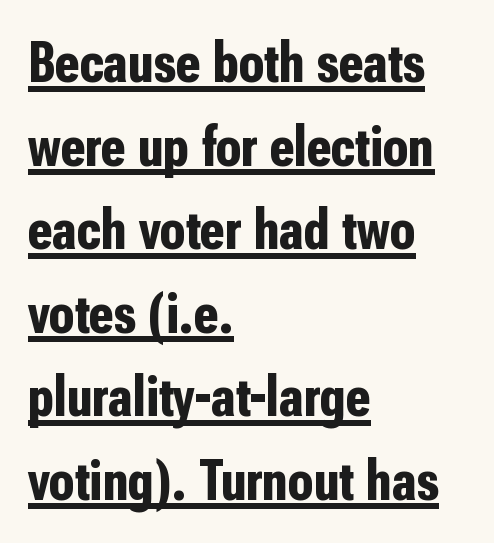
Q: Is the text bold? A: Yes.
Q: Is the text italic (slanted)? A: No, it is upright.
Q: Is the typeface a serif or a sans-serif typeface? A: Sans-serif.
Q: Is the text underlined? A: Yes.
Q: How is the paragraph aligned? A: Left-aligned.
Q: Is the spacing between letters normal or unusually wide? A: Normal.
Q: Is the spacing between lines tight, normal or loose? A: Normal.
Q: Width (condensed, normal, or wide)? A: Condensed.
Q: Stroke contrast? A: Low.
Q: x-height? A: Medium.
Q: Monospaced? A: No.
